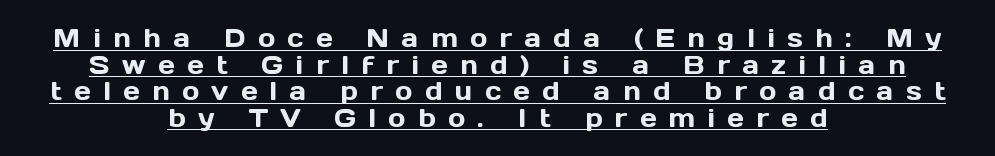
Q: Is the text italic (slanted)? A: No, it is upright.
Q: Is the text underlined? A: Yes.
Q: How is the paragraph aligned? A: Centered.
Q: Is the spacing between letters normal or unusually wide? A: Unusually wide.
Q: Is the spacing between lines tight, normal or loose? A: Tight.
